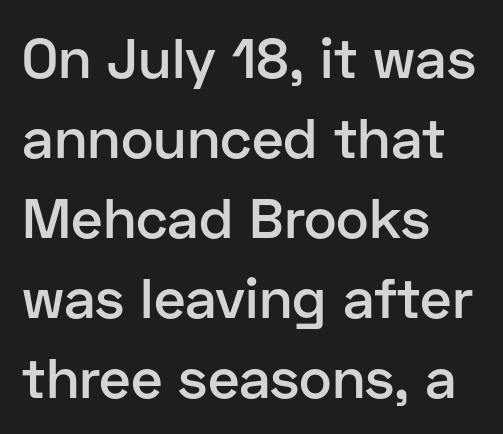
Q: Is the text bold? A: Semi-bold.
Q: Is the text italic (slanted)? A: No, it is upright.
Q: Is the typeface a serif or a sans-serif typeface? A: Sans-serif.
Q: Is the text underlined? A: No.
Q: How is the paragraph aligned? A: Left-aligned.
Q: Is the spacing between letters normal or unusually wide? A: Normal.
Q: Is the spacing between lines tight, normal or loose? A: Normal.
Q: Width (condensed, normal, or wide)? A: Normal.
Q: Stroke contrast? A: Low.
Q: x-height? A: Medium.
Q: Monospaced? A: No.
